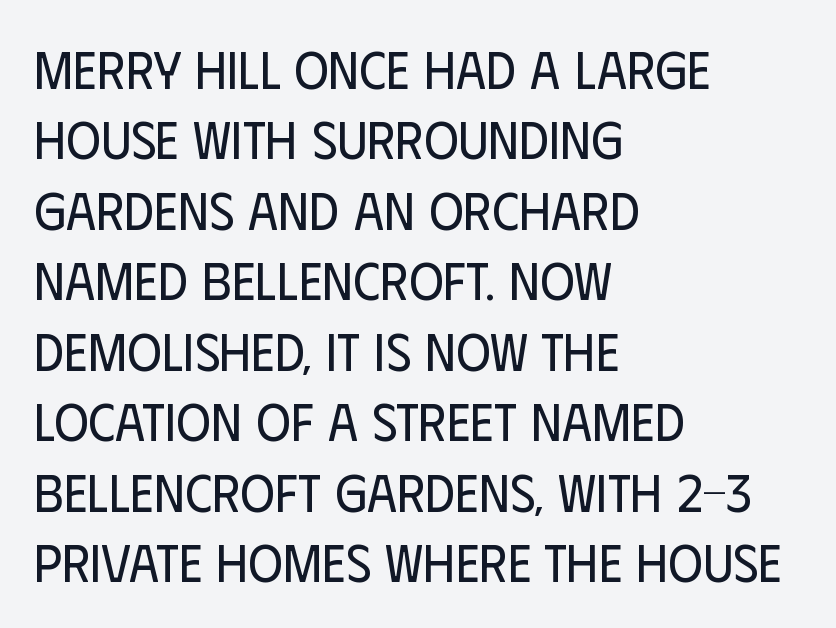
Q: Is the text bold? A: No.
Q: Is the text italic (slanted)? A: No, it is upright.
Q: Is the typeface a serif or a sans-serif typeface? A: Sans-serif.
Q: Is the text underlined? A: No.
Q: How is the paragraph aligned? A: Left-aligned.
Q: Is the spacing between letters normal or unusually wide? A: Normal.
Q: Is the spacing between lines tight, normal or loose? A: Normal.
Q: Width (condensed, normal, or wide)? A: Condensed.
Q: Stroke contrast? A: Low.
Q: x-height? A: Large.
Q: Monospaced? A: No.
